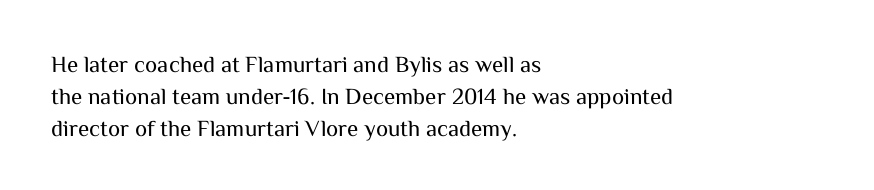
Q: Is the text bold? A: No.
Q: Is the text italic (slanted)? A: No, it is upright.
Q: Is the text underlined? A: No.
Q: How is the paragraph aligned? A: Left-aligned.
Q: Is the spacing between letters normal or unusually wide? A: Normal.
Q: Is the spacing between lines tight, normal or loose? A: Normal.
